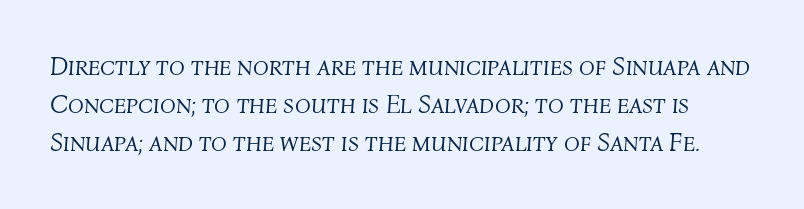
Q: Is the text bold? A: No.
Q: Is the text italic (slanted)? A: Yes, it leans right by about 4 degrees.
Q: Is the text underlined? A: No.
Q: Is the spacing between letters normal or unusually wide? A: Normal.
Q: Is the spacing between lines tight, normal or loose? A: Normal.
